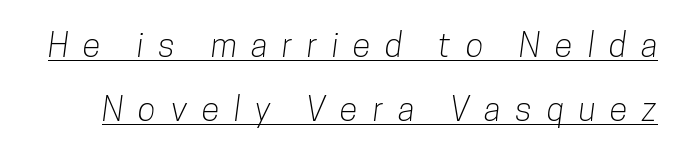
{"serif": "no", "width": "condensed", "stroke_contrast": "low", "x_height": "medium", "monospaced": "no", "underline": "yes", "line_spacing": "loose", "line_spacing_ratio": 1.95, "letter_spacing": "wide", "letter_spacing_em": 0.44, "glyph_px": 33}
